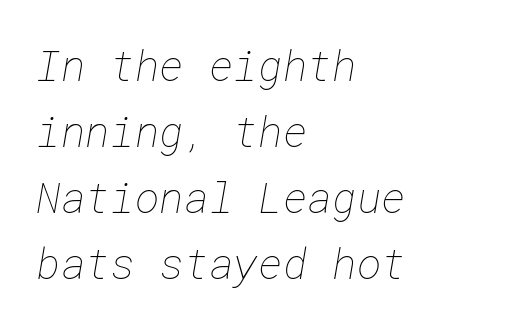
The image shows 42 px thin type; set left-aligned, normal line spacing (1.57x), normal letter spacing, not underlined; low stroke contrast and a medium x-height.
